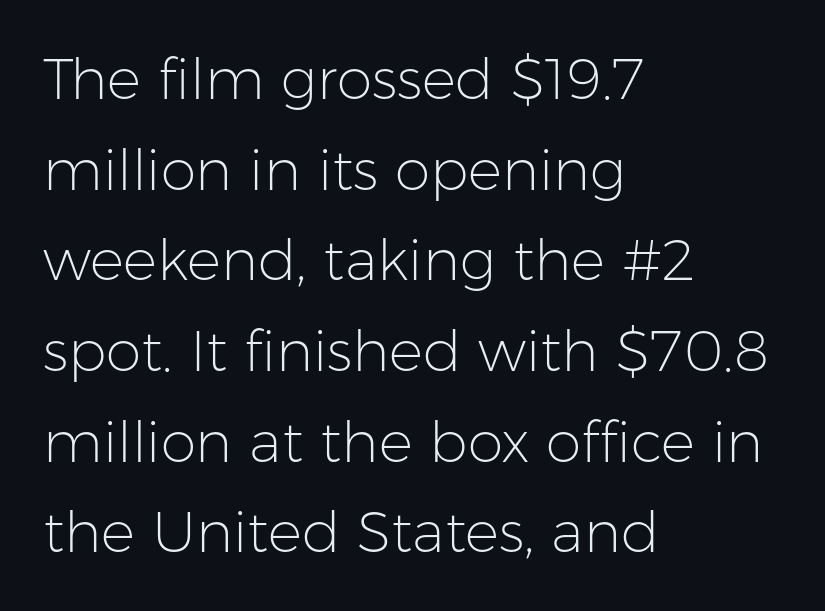
{"serif": "no", "italic": "no", "bold": "no", "weight": "light", "width": "normal", "stroke_contrast": "low", "x_height": "medium", "monospaced": "no", "underline": "no", "align": "left", "line_spacing": "normal", "line_spacing_ratio": 1.59, "letter_spacing": "normal", "letter_spacing_em": 0.0, "glyph_px": 57}
